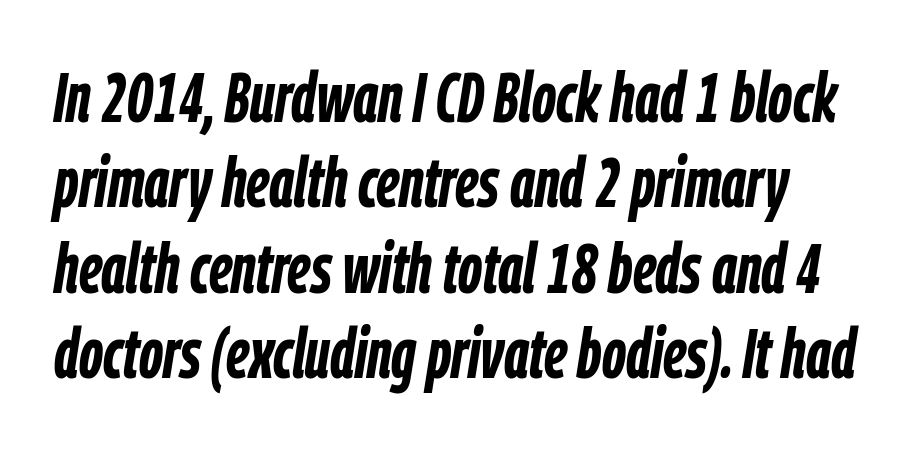
The type is set solid horizontally, with unmodified tracking. Every letter is thick-stroked: bold, no question. Think of a printed novel: that variable character pitch is what you see here. Anything drawn beneath the words? Only blank space.
